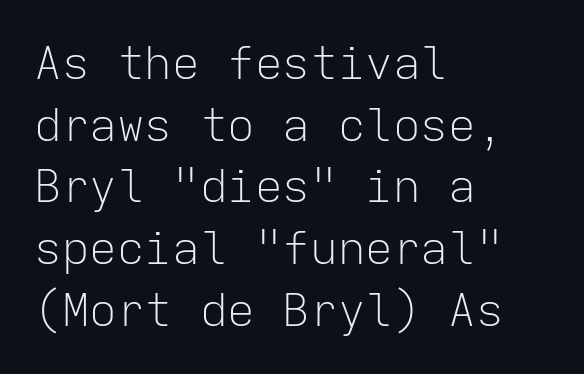
The image shows 46 px light sans-serif type, upright, monospaced; set left-aligned, normal line spacing (1.34x), normal letter spacing, not underlined; low stroke contrast and a medium x-height.
